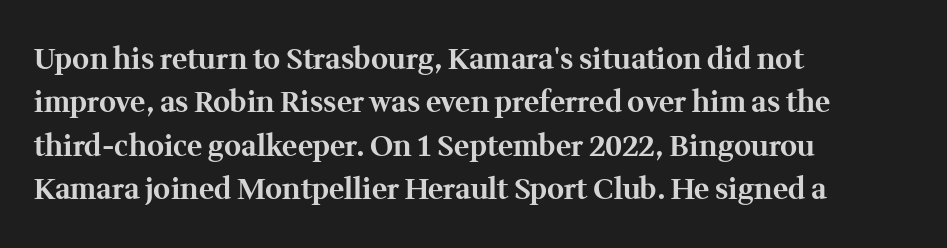
The image shows 29 px bold serif type, upright; set left-aligned, normal line spacing (1.5x), normal letter spacing, not underlined; medium stroke contrast and a medium x-height.
